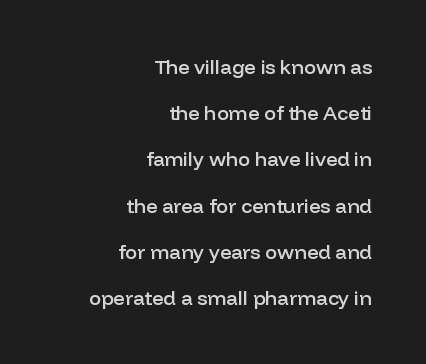
Honestly, the letter spacing is just normal — you wouldn't notice it. Unlike italic type, these characters show no tilt at all. The characters look somewhat weighty, a semibold short of true bold. No word sits above an underline. The designer dialed line spacing up above the default.
